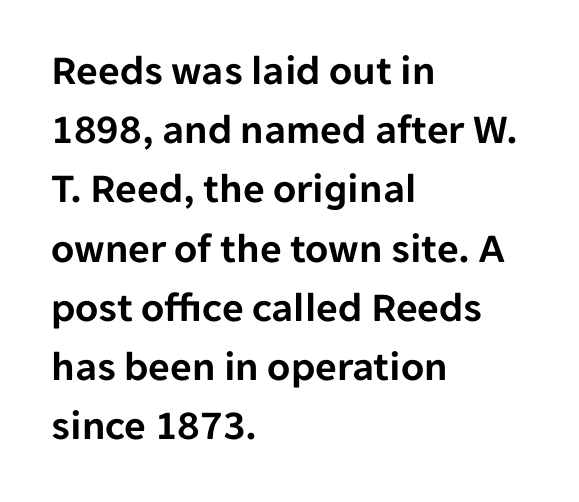
Q: Is the text italic (slanted)? A: No, it is upright.
Q: Is the typeface a serif or a sans-serif typeface? A: Sans-serif.
Q: Is the text underlined? A: No.
Q: How is the paragraph aligned? A: Left-aligned.
Q: Is the spacing between letters normal or unusually wide? A: Normal.
Q: Is the spacing between lines tight, normal or loose? A: Normal.
Q: Width (condensed, normal, or wide)? A: Normal.
Q: Stroke contrast? A: Low.
Q: x-height? A: Medium.
Q: Monospaced? A: No.
